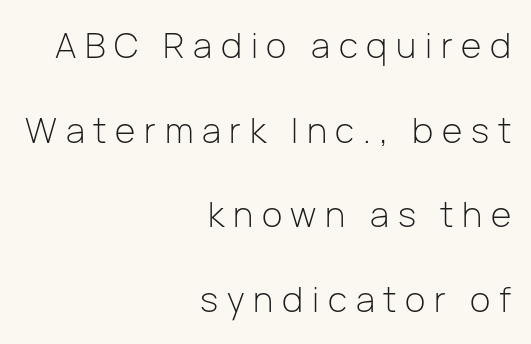
{"serif": "no", "italic": "no", "bold": "no", "weight": "light", "width": "normal", "stroke_contrast": "low", "x_height": "medium", "monospaced": "no", "underline": "no", "align": "right", "line_spacing": "loose", "line_spacing_ratio": 2.42, "letter_spacing": "wide", "letter_spacing_em": 0.25, "glyph_px": 35}
